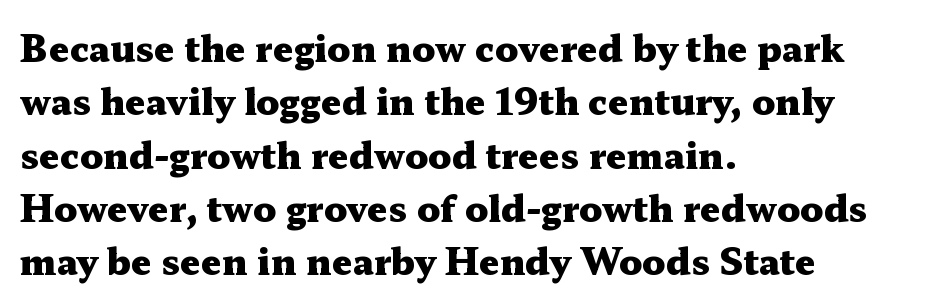
{"serif": "yes", "italic": "no", "bold": "yes", "weight": "heavy", "width": "wide", "stroke_contrast": "medium", "x_height": "medium", "monospaced": "no", "underline": "no", "align": "left", "line_spacing": "normal", "line_spacing_ratio": 1.48, "letter_spacing": "normal", "letter_spacing_em": 0.0, "glyph_px": 36}
